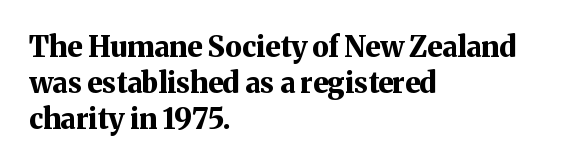
Upright lettering throughout. Letterform terminals end in serifs throughout the passage. The tracking reads as untouched default to a designer's eye. These lines stack with their left ends in a neat column.
